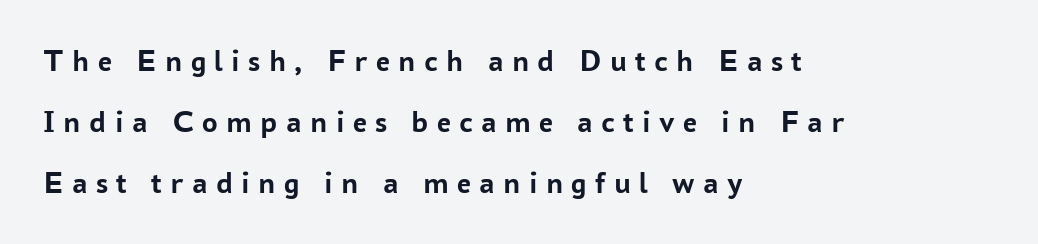
The image shows 31 px semibold sans-serif type, upright; set left-aligned, loose line spacing (1.97x), unusually wide letter spacing (+0.27 em), not underlined; low stroke contrast and a medium x-height.
